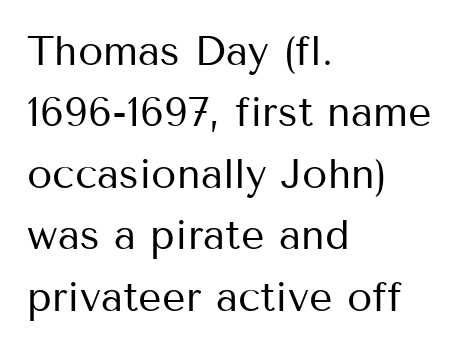
{"serif": "no", "italic": "no", "bold": "no", "weight": "regular", "width": "normal", "stroke_contrast": "medium", "x_height": "medium", "monospaced": "no", "underline": "no", "align": "left", "line_spacing": "normal", "line_spacing_ratio": 1.5, "letter_spacing": "normal", "letter_spacing_em": 0.0, "glyph_px": 41}
